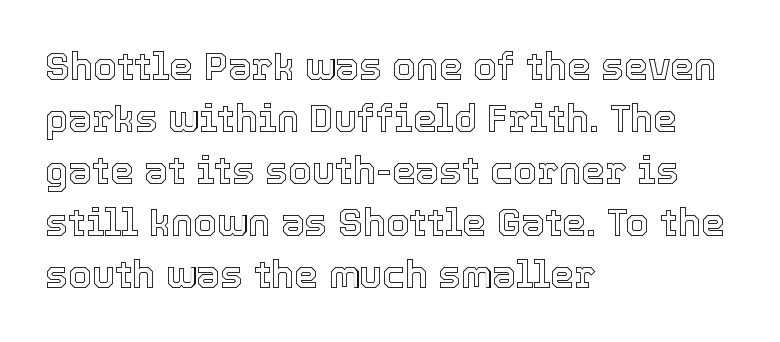
Q: Is the text italic (slanted)? A: No, it is upright.
Q: Is the text underlined? A: No.
Q: How is the paragraph aligned? A: Left-aligned.
Q: Is the spacing between letters normal or unusually wide? A: Normal.
Q: Is the spacing between lines tight, normal or loose? A: Normal.
Q: Width (condensed, normal, or wide)? A: Normal.
Q: x-height? A: Medium.
Q: Monospaced? A: No.
